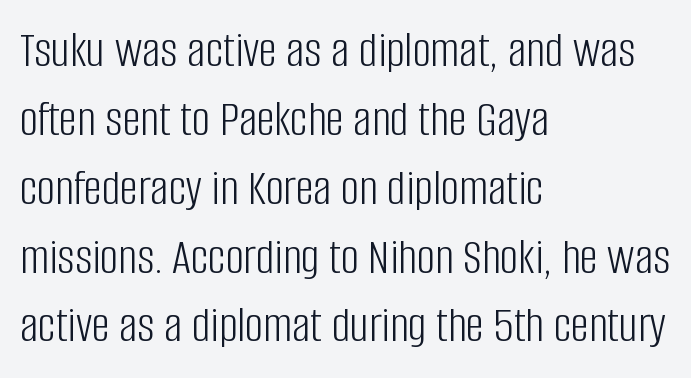
The image shows 51 px light, condensed sans-serif type, upright; set left-aligned, normal line spacing (1.35x), normal letter spacing, not underlined; low stroke contrast and a large x-height.
